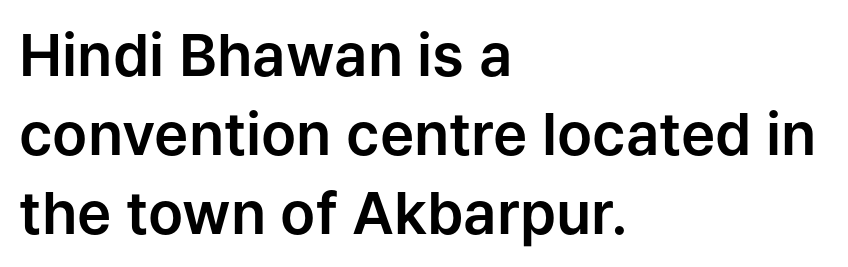
{"serif": "no", "italic": "no", "width": "normal", "stroke_contrast": "low", "x_height": "medium", "monospaced": "no", "underline": "no", "align": "left", "line_spacing": "normal", "line_spacing_ratio": 1.36, "letter_spacing": "normal", "letter_spacing_em": 0.0, "glyph_px": 58}
